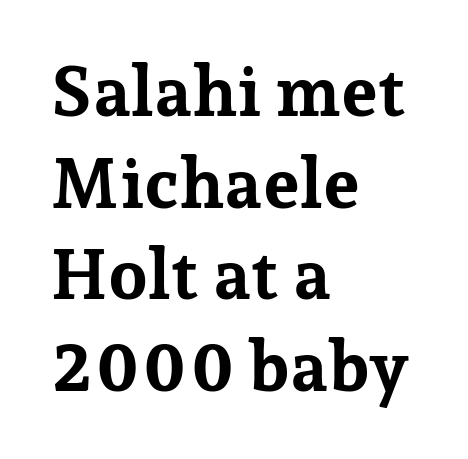
Unlike a clean sans, this face finishes its strokes with serifs. Alignment: flush left. The lettering holds an erect, upright posture throughout. The horizontal fit of the characters is conventional and even. In terms of leading, this rendering sits right in the middle.
